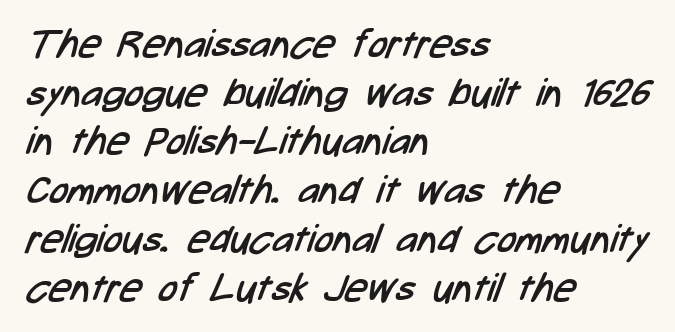
Reading down the column, the eye jumps a familiar distance to each next line. There is no visible air inserted between adjacent glyphs. Is this a heavy cut? Hardly; it is regular or lighter. A typesetter would call this proportional, since set widths differ per character. The text was rendered using a sans face with plain stroke endings. Rule under the text: the space is simply empty.
